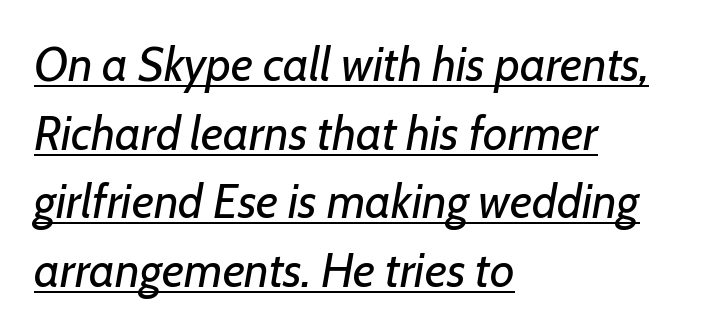
The image shows 48 px regular-weight type, italic (leaning right); set left-aligned, normal line spacing (1.43x), normal letter spacing, underlined; low stroke contrast and a medium x-height.
